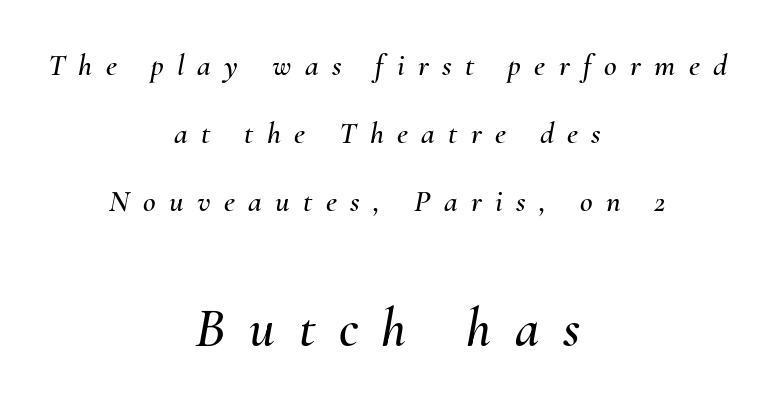
The image shows 55 px text type, italic (leaning right); set centered, loose line spacing (2.19x), unusually wide letter spacing (+0.43 em), not underlined; the second (bottom) block is 1.77x larger; medium stroke contrast and a small x-height.
